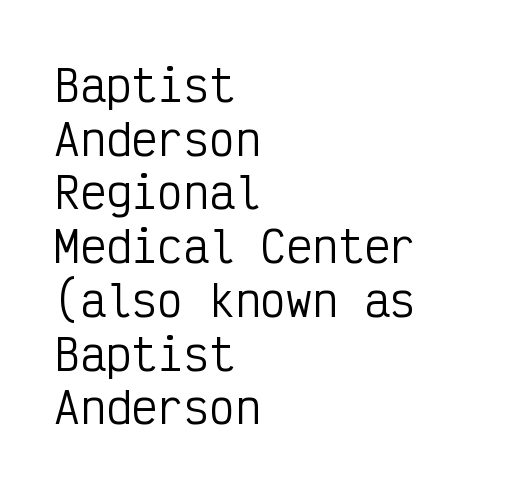
{"serif": "no", "italic": "no", "bold": "no", "weight": "regular", "width": "condensed", "stroke_contrast": "low", "x_height": "medium", "monospaced": "yes", "underline": "no", "align": "left", "line_spacing": "normal", "line_spacing_ratio": 1.25, "letter_spacing": "normal", "letter_spacing_em": 0.0, "glyph_px": 43}
